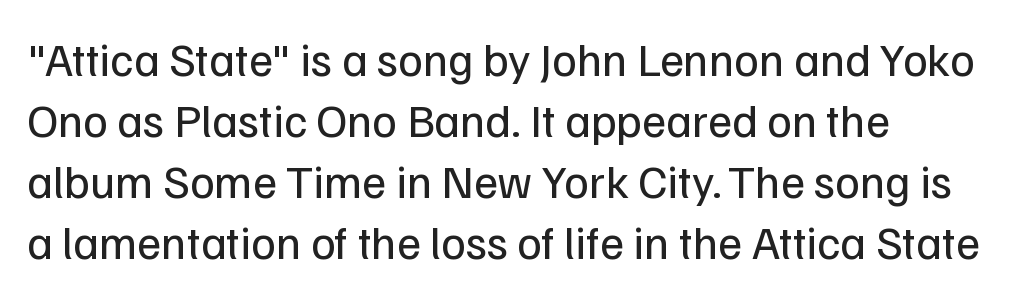
Q: Is the text bold? A: No.
Q: Is the text italic (slanted)? A: No, it is upright.
Q: Is the typeface a serif or a sans-serif typeface? A: Sans-serif.
Q: Is the text underlined? A: No.
Q: Is the spacing between letters normal or unusually wide? A: Normal.
Q: Is the spacing between lines tight, normal or loose? A: Normal.
Q: Width (condensed, normal, or wide)? A: Normal.
Q: Stroke contrast? A: Low.
Q: x-height? A: Medium.
Q: Monospaced? A: No.
